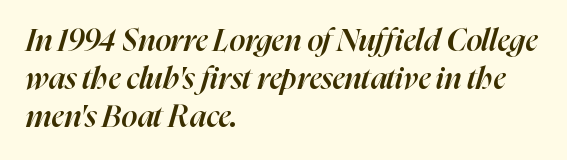
{"italic": "yes", "lean": "right", "slant_degrees": 16, "bold": "semi", "weight": "semibold", "width": "normal", "stroke_contrast": "high", "x_height": "medium", "monospaced": "no", "underline": "no", "align": "left", "line_spacing_ratio": 1.22, "letter_spacing": "normal", "letter_spacing_em": 0.0, "glyph_px": 31}
